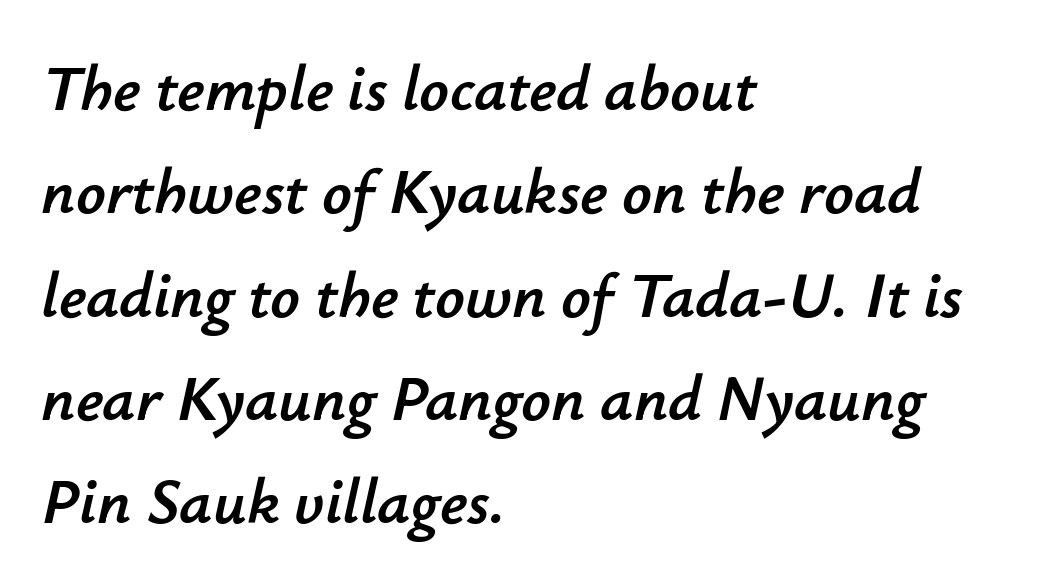
{"italic": "yes", "lean": "right", "slant_degrees": 12, "width": "normal", "stroke_contrast": "low", "x_height": "small", "monospaced": "no", "underline": "no", "align": "left", "line_spacing": "normal", "line_spacing_ratio": 1.59, "letter_spacing": "normal", "letter_spacing_em": 0.0, "glyph_px": 65}
